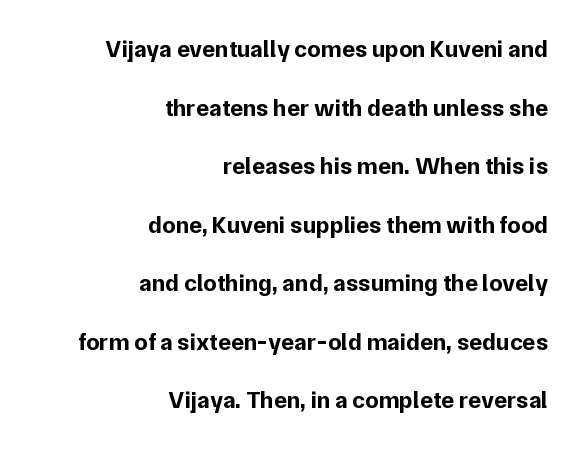
The image shows 24 px bold type, upright; set right-aligned, loose line spacing (2.44x), normal letter spacing, not underlined.
